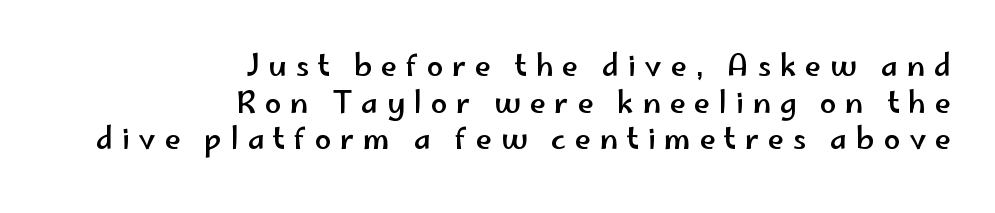
Q: Is the text italic (slanted)? A: No, it is upright.
Q: Is the typeface a serif or a sans-serif typeface? A: Sans-serif.
Q: Is the text underlined? A: No.
Q: How is the paragraph aligned? A: Right-aligned.
Q: Is the spacing between letters normal or unusually wide? A: Unusually wide.
Q: Is the spacing between lines tight, normal or loose? A: Normal.
Q: Width (condensed, normal, or wide)? A: Wide.
Q: Stroke contrast? A: Low.
Q: x-height? A: Small.
Q: Monospaced? A: No.
